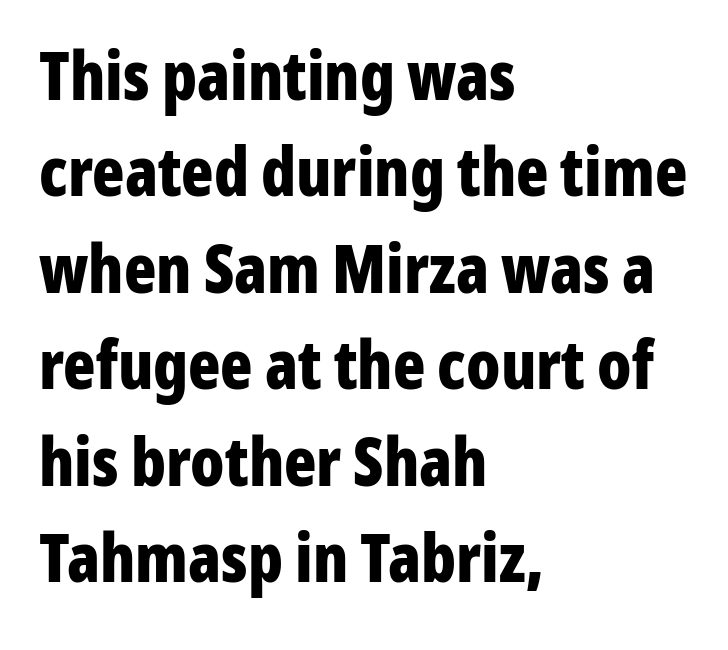
Q: Is the text bold? A: Yes.
Q: Is the text italic (slanted)? A: No, it is upright.
Q: Is the typeface a serif or a sans-serif typeface? A: Sans-serif.
Q: Is the text underlined? A: No.
Q: How is the paragraph aligned? A: Left-aligned.
Q: Is the spacing between letters normal or unusually wide? A: Normal.
Q: Is the spacing between lines tight, normal or loose? A: Normal.
Q: Width (condensed, normal, or wide)? A: Condensed.
Q: Stroke contrast? A: Low.
Q: x-height? A: Medium.
Q: Monospaced? A: No.
